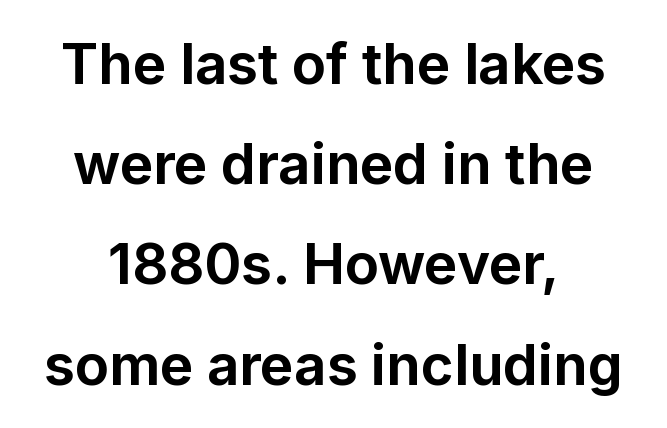
The image shows 56 px bold sans-serif type, upright; set line spacing 1.79x, normal letter spacing, not underlined; low stroke contrast and a medium x-height.
